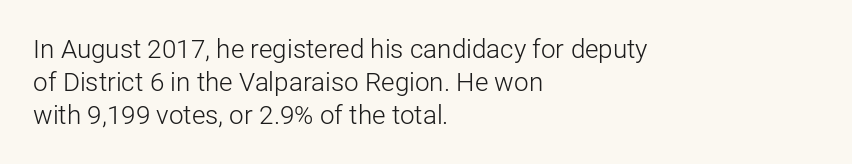
{"italic": "no", "bold": "no", "underline": "no", "align": "left", "line_spacing": "normal", "line_spacing_ratio": 1.26, "letter_spacing": "normal", "letter_spacing_em": 0.0, "glyph_px": 26}
